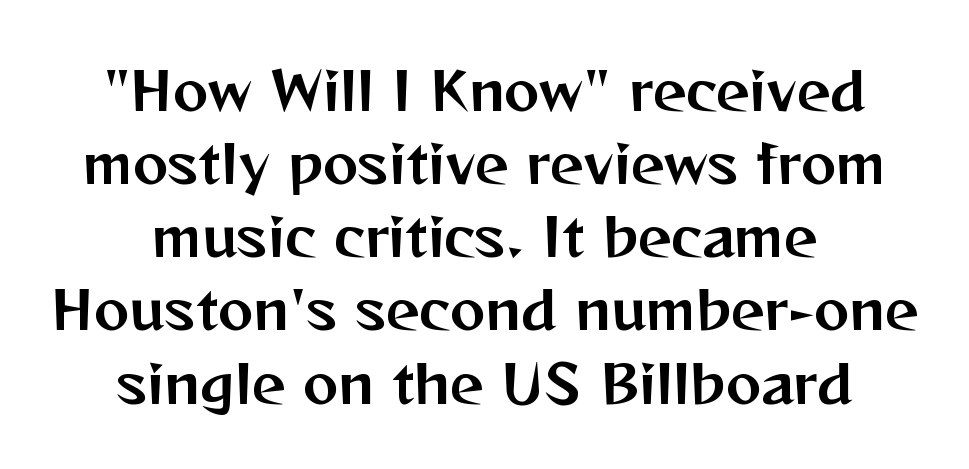
The image shows 53 px sans-serif type, upright; set centered, normal line spacing (1.38x), normal letter spacing, not underlined; medium stroke contrast and a medium x-height.
